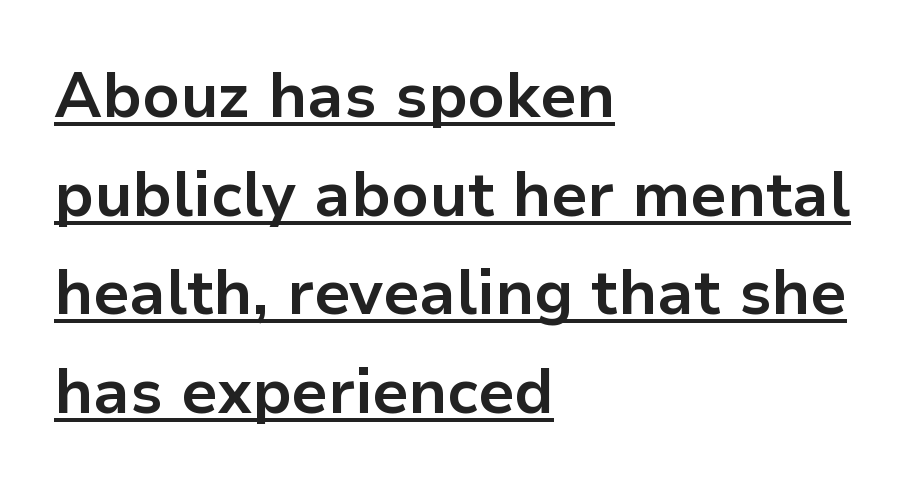
Q: Is the text bold? A: Yes.
Q: Is the text italic (slanted)? A: No, it is upright.
Q: Is the typeface a serif or a sans-serif typeface? A: Sans-serif.
Q: Is the text underlined? A: Yes.
Q: How is the paragraph aligned? A: Left-aligned.
Q: Is the spacing between letters normal or unusually wide? A: Normal.
Q: Is the spacing between lines tight, normal or loose? A: Normal.
Q: Width (condensed, normal, or wide)? A: Normal.
Q: Stroke contrast? A: Low.
Q: x-height? A: Medium.
Q: Monospaced? A: No.
